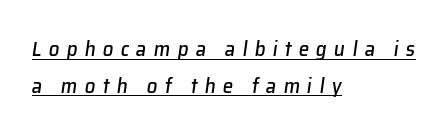
{"italic": "yes", "lean": "right", "slant_degrees": 8, "underline": "yes", "align": "left", "line_spacing_ratio": 1.74, "letter_spacing": "wide", "letter_spacing_em": 0.34, "glyph_px": 21}
